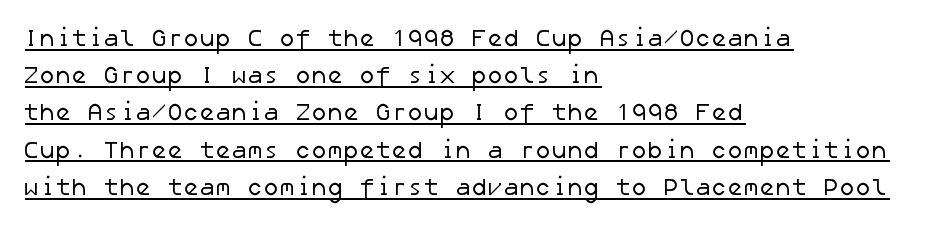
Does the leading feel generous? No, just average. Inter-character spacing is left at the font's built-in metrics. This is underlined copy, the kind a proofreader might mark for attention. The face looks like a standard text weight, possibly lighter. Leftover space on each line is placed entirely after the last word.
